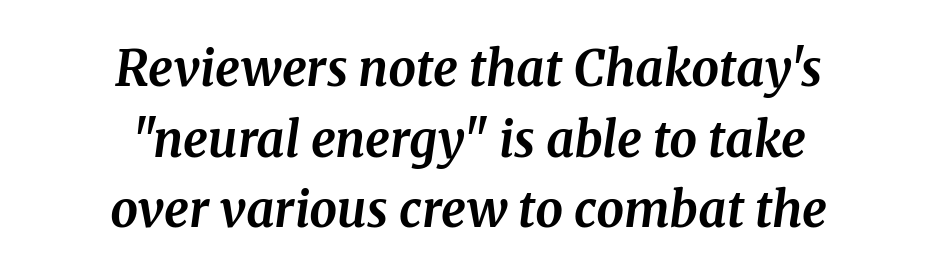
Q: Is the text bold? A: Yes.
Q: Is the text italic (slanted)? A: Yes, it leans right by about 8 degrees.
Q: Is the typeface a serif or a sans-serif typeface? A: Serif.
Q: Is the text underlined? A: No.
Q: How is the paragraph aligned? A: Centered.
Q: Is the spacing between letters normal or unusually wide? A: Normal.
Q: Is the spacing between lines tight, normal or loose? A: Normal.
Q: Width (condensed, normal, or wide)? A: Normal.
Q: Stroke contrast? A: Medium.
Q: x-height? A: Medium.
Q: Monospaced? A: No.
